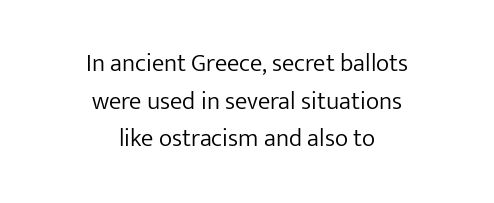
{"italic": "no", "bold": "no", "underline": "no", "align": "center", "line_spacing": "normal", "line_spacing_ratio": 1.51, "letter_spacing": "normal", "letter_spacing_em": 0.0, "glyph_px": 25}
